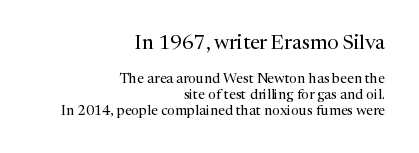
The image shows 20 px text type, upright; set right-aligned, tight line spacing (1.12x), normal letter spacing, not underlined; the first (top) block is 1.43x larger.
